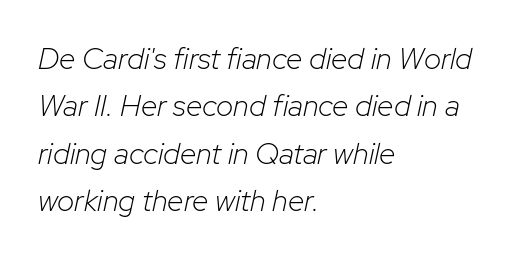
The letters sit at their default tracking, neither squeezed nor spread. Only glyphs here, with clear space below each row. Each stroke keeps to a modest, everyday thickness or less. Evenly set lines give the paragraph a standard silhouette. Varying glyph widths throughout — classic text-font behaviour.
